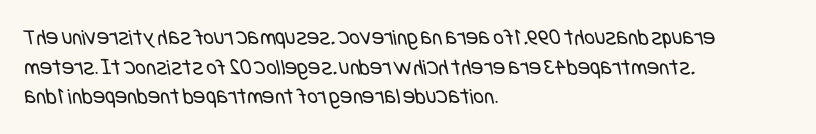
The image shows 23 px text type; set left-aligned, normal line spacing (1.29x), normal letter spacing, not underlined.
